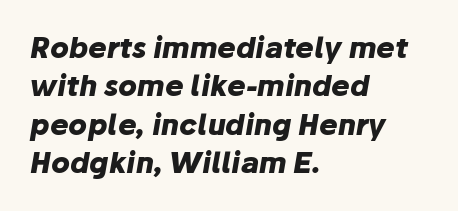
The rendering keeps characters at their native spacing. The rendering anchors every line to the left-hand side. Is the type slanted? Yes — the strokes lean at a clear angle. Regular leading. A clean baseline with only descenders dipping below it.
